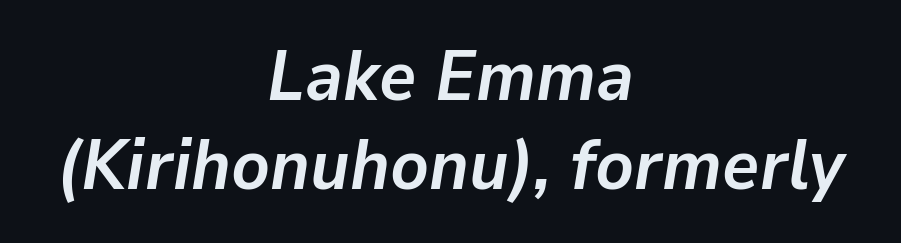
The baseline area is clear. A student would call this center alignment; a typographer would say set centered. On the weight axis this lands at bold, roughly 700. This sample has the flowing, uneven cadence of proportional lettering. Students, note that the glyphs here touch the page at normal intervals. When letters slant like this, we call the style italic.
